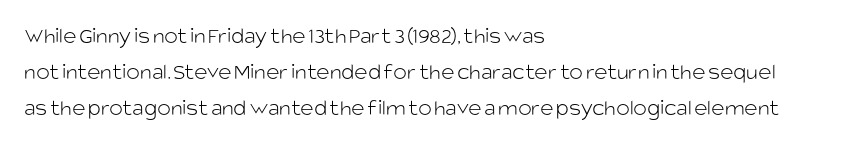
The foot of each line stays bare and open. It's the straight-up-and-down kind of type. The gaps between neighbouring characters are ordinary and unremarkable. A normal amount of white space separates one row of letters from the next. Typeset ragged right — the left edge is the straight one. Is the stroke heavy? The answer is a plain regular-or-lighter.
